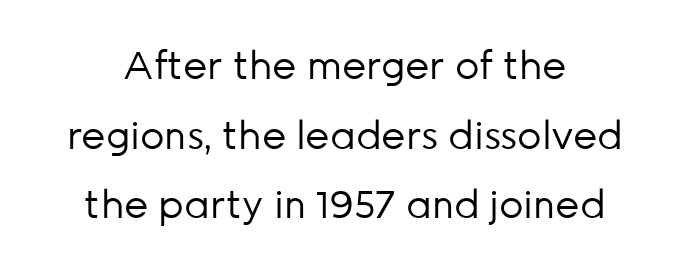
The baseline area is clear. This sample uses an upright cut, with every glyph sitting square on the baseline. The characters are drawn with everyday or finer stroke widths. Classification — sans serif. Spacing verdict: proportional, widths tailored to each character.
